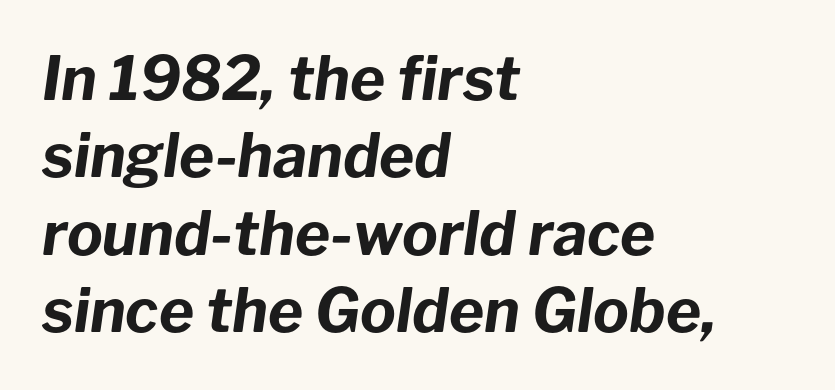
The image shows 60 px bold type, italic (leaning right); set left-aligned, normal line spacing (1.29x), normal letter spacing, not underlined; low stroke contrast and a medium x-height.
